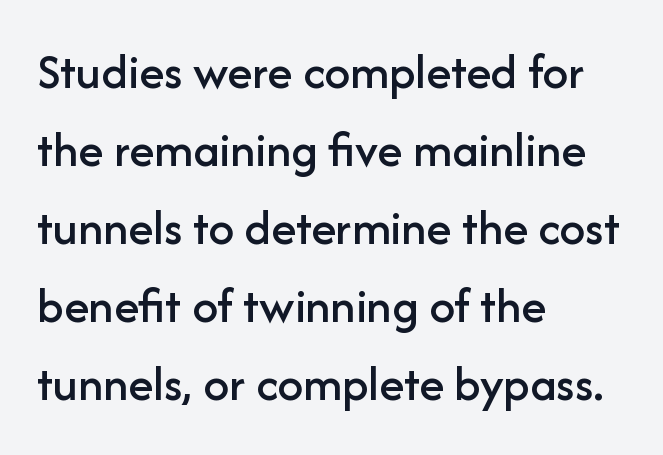
The image shows 51 px sans-serif type, upright; set left-aligned, normal line spacing (1.53x), normal letter spacing, not underlined; low stroke contrast and a medium x-height.
